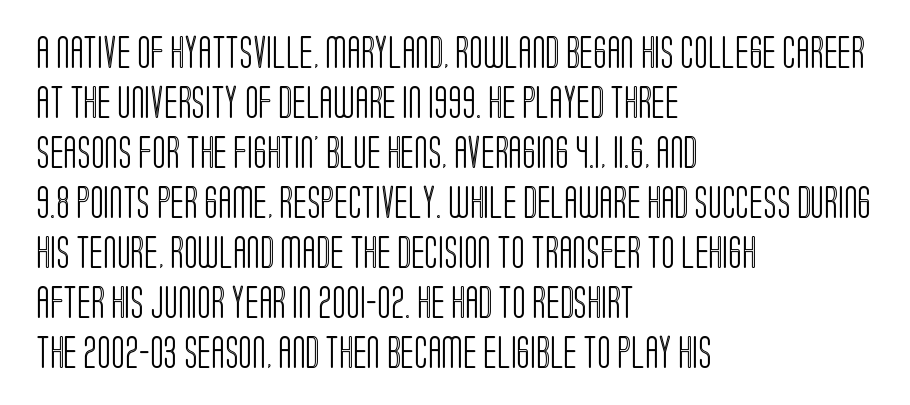
Q: Is the text italic (slanted)? A: No, it is upright.
Q: Is the text underlined? A: No.
Q: How is the paragraph aligned? A: Left-aligned.
Q: Is the spacing between letters normal or unusually wide? A: Normal.
Q: Is the spacing between lines tight, normal or loose? A: Normal.
Q: Width (condensed, normal, or wide)? A: Condensed.
Q: x-height? A: Large.
Q: Monospaced? A: No.
